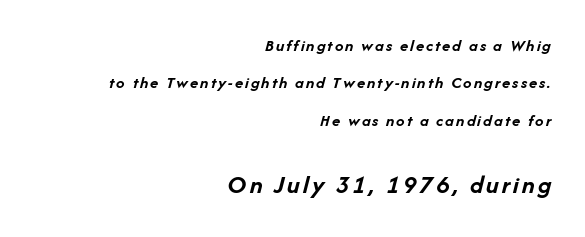
The space directly below the letters is spotless. Larger block? The one below; the one above is distinctly smaller. How heavy is the stroke? Heavy — this is a bold. A student would call this right alignment; a typographer would say flush right, rag left. In terms of leading, this rendering errs on the spacious side.
